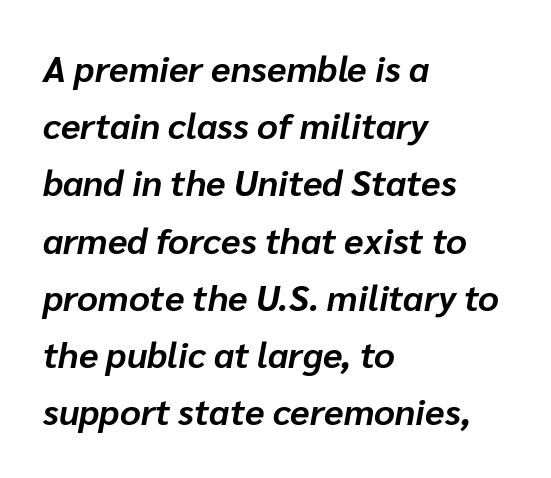
{"italic": "yes", "lean": "right", "slant_degrees": 10, "bold": "yes", "weight": "bold", "width": "normal", "stroke_contrast": "low", "x_height": "medium", "monospaced": "no", "underline": "no", "align": "left", "line_spacing": "normal", "line_spacing_ratio": 1.59, "letter_spacing": "normal", "letter_spacing_em": 0.0, "glyph_px": 36}
